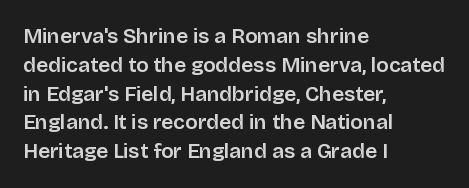
{"italic": "no", "bold": "semi", "underline": "no", "align": "left", "line_spacing": "normal", "line_spacing_ratio": 1.37, "letter_spacing": "normal", "letter_spacing_em": 0.0, "glyph_px": 21}
